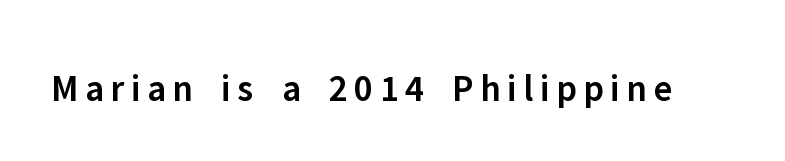
The image shows 38 px semibold sans-serif type, upright; set not underlined; low stroke contrast and a medium x-height.
